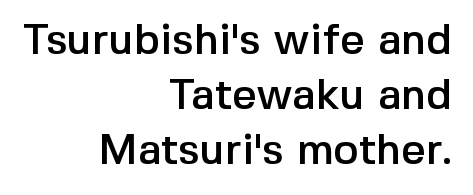
{"serif": "no", "italic": "no", "width": "normal", "x_height": "medium", "monospaced": "no", "underline": "no", "align": "right", "line_spacing": "normal", "line_spacing_ratio": 1.28, "letter_spacing": "normal", "letter_spacing_em": 0.0, "glyph_px": 43}
